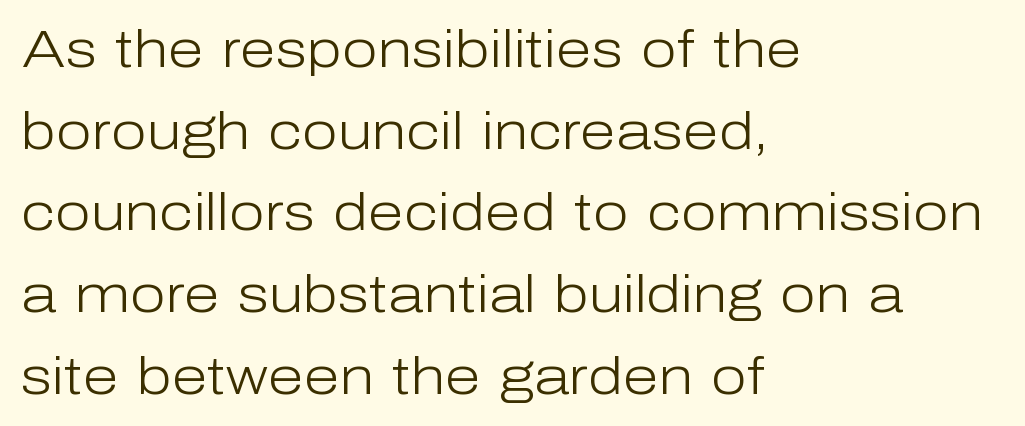
Compared with a centered layout, this one pins lines to the left instead. The type is set solid horizontally, with unmodified tracking. Classification — sans serif. The typesetting does not lean heavy: it is not bold.
